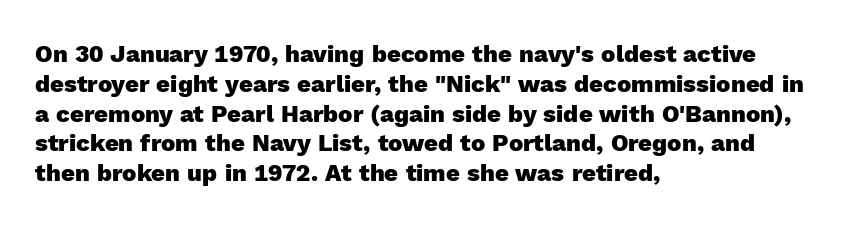
The image shows 24 px bold type, upright; set left-aligned, line spacing 1.24x, normal letter spacing, not underlined.
